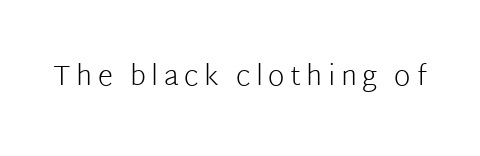
I'd call this a sans setting — the letters go barefoot. The weight would be labelled regular, book, light, or lighter still. The lettering stays uniformly vertical, giving the passage a roman look. Descenders hang freely into open space. Proportional: the letters do not fall into vertical columns.
